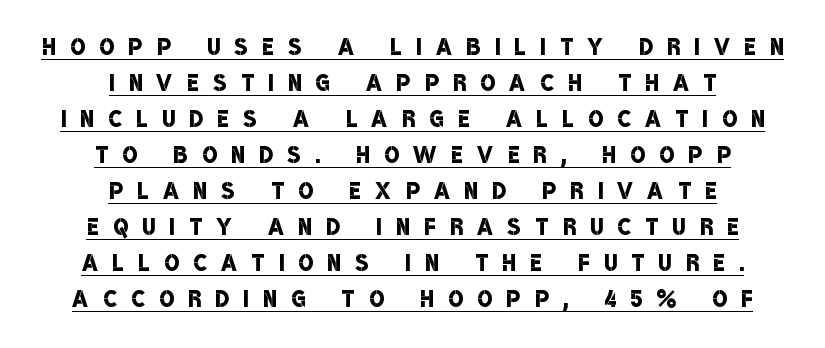
Q: Is the text bold? A: Semi-bold.
Q: Is the typeface a serif or a sans-serif typeface? A: Sans-serif.
Q: Is the text underlined? A: Yes.
Q: How is the paragraph aligned? A: Centered.
Q: Is the spacing between letters normal or unusually wide? A: Unusually wide.
Q: Width (condensed, normal, or wide)? A: Condensed.
Q: Stroke contrast? A: Low.
Q: x-height? A: Large.
Q: Monospaced? A: No.
